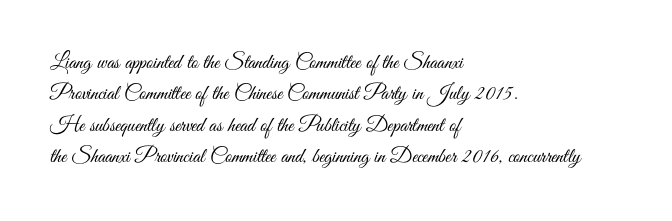
Honestly, the row spacing looks completely unremarkable. These lines keep a tight, regular rhythm from letter to letter. These lines stack with their left ends in a neat column.
